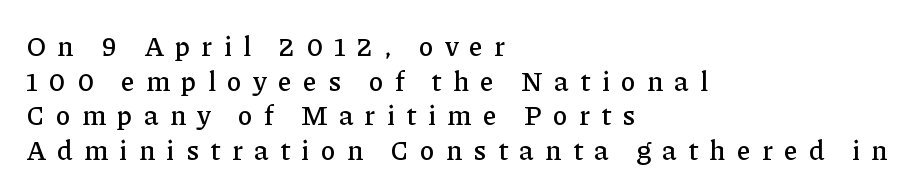
A bare baseline throughout the passage. Compared with a centered layout, this one pins lines to the left instead. Characters follow at a spacing far wider than the type designer built in. It's the straight-up-and-down kind of type. Honestly, the row spacing looks completely unremarkable.
